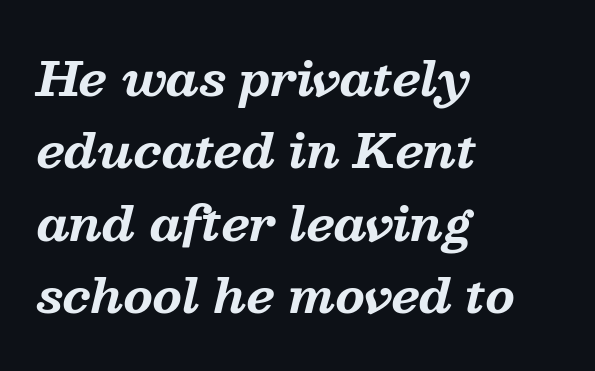
{"serif": "yes", "italic": "yes", "lean": "right", "slant_degrees": 13, "bold": "yes", "weight": "bold", "width": "normal", "stroke_contrast": "medium", "x_height": "medium", "monospaced": "no", "underline": "no", "align": "left", "line_spacing": "normal", "line_spacing_ratio": 1.54, "letter_spacing": "normal", "letter_spacing_em": 0.0, "glyph_px": 47}
